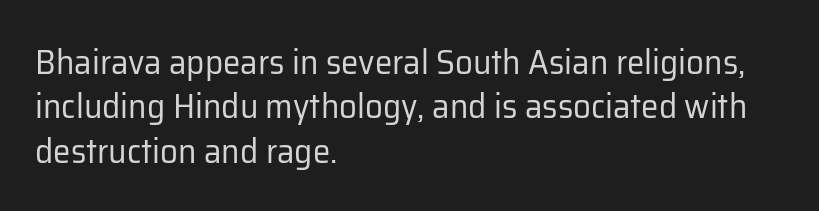
{"serif": "no", "italic": "no", "bold": "no", "weight": "regular", "width": "normal", "stroke_contrast": "low", "x_height": "medium", "monospaced": "no", "underline": "no", "align": "left", "line_spacing": "normal", "line_spacing_ratio": 1.27, "letter_spacing": "normal", "letter_spacing_em": 0.0, "glyph_px": 35}
